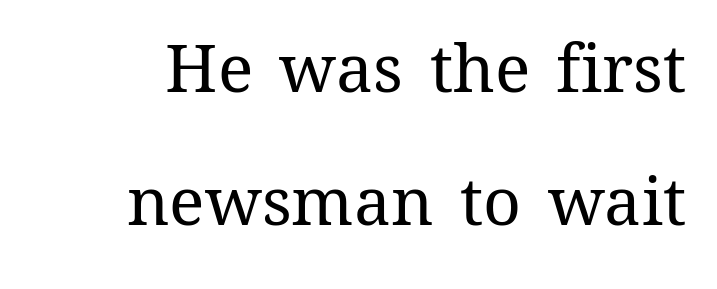
The image shows 66 px regular-weight type, upright; set loose line spacing (2.01x), normal letter spacing, not underlined; medium stroke contrast and a medium x-height.
